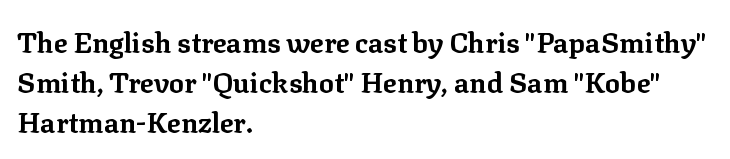
Q: Is the text bold? A: Yes.
Q: Is the text italic (slanted)? A: No, it is upright.
Q: Is the typeface a serif or a sans-serif typeface? A: Serif.
Q: Is the text underlined? A: No.
Q: How is the paragraph aligned? A: Left-aligned.
Q: Is the spacing between letters normal or unusually wide? A: Normal.
Q: Is the spacing between lines tight, normal or loose? A: Normal.
Q: Width (condensed, normal, or wide)? A: Normal.
Q: Stroke contrast? A: Low.
Q: x-height? A: Medium.
Q: Monospaced? A: No.
